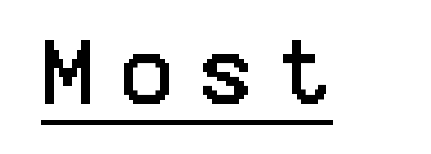
The lettering stays uniformly vertical, giving the passage a roman look. Somebody hit Ctrl+U on this one — the words are underlined. Caption: expanded tracking, letters set apart. Nothing sits at the stroke ends, so this counts as sans-serif.
